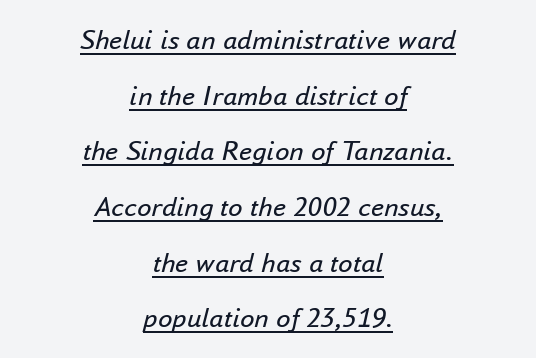
The image shows 29 px regular-weight type, italic (leaning right); set centered, loose line spacing (1.92x), normal letter spacing, underlined; low stroke contrast and a small x-height.
